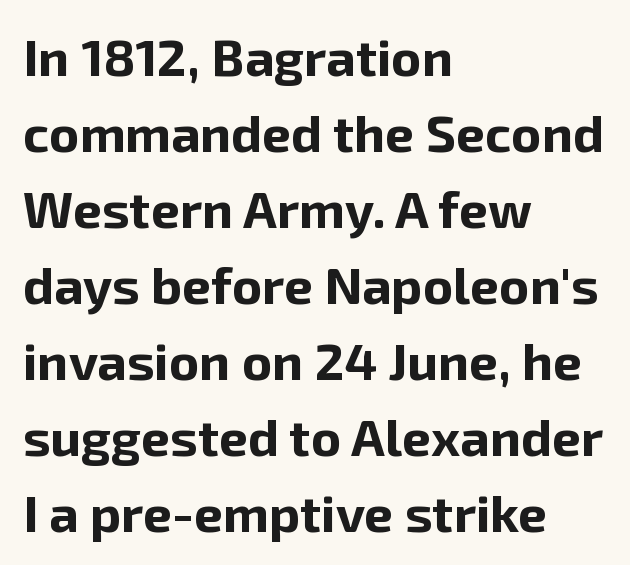
Underline: absent. Is this a fixed-width face? No — the glyphs have proportional, varying widths. Short note: letters normally spaced. Heavy, bold letterforms. The letters stand upright; this is a roman face.
